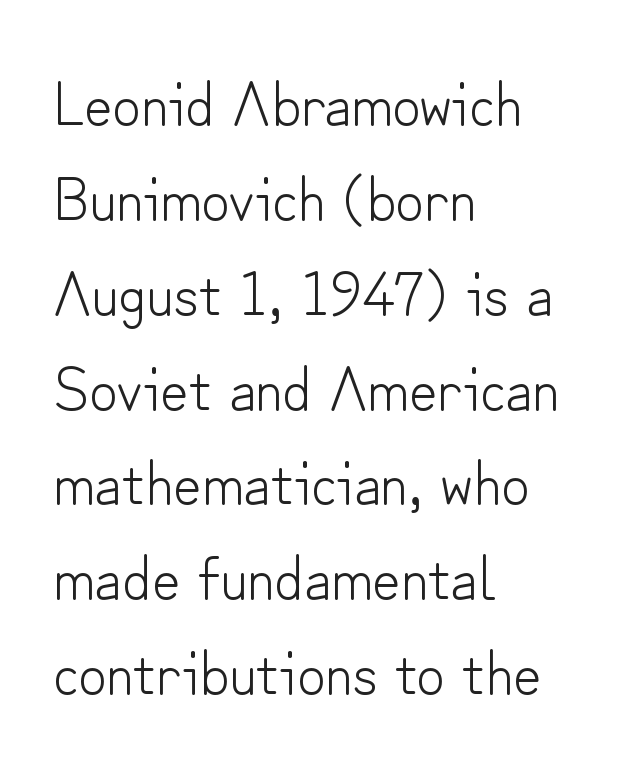
The image shows 62 px light sans-serif type, upright; set left-aligned, normal line spacing (1.53x), normal letter spacing, not underlined; low stroke contrast and a small x-height.
